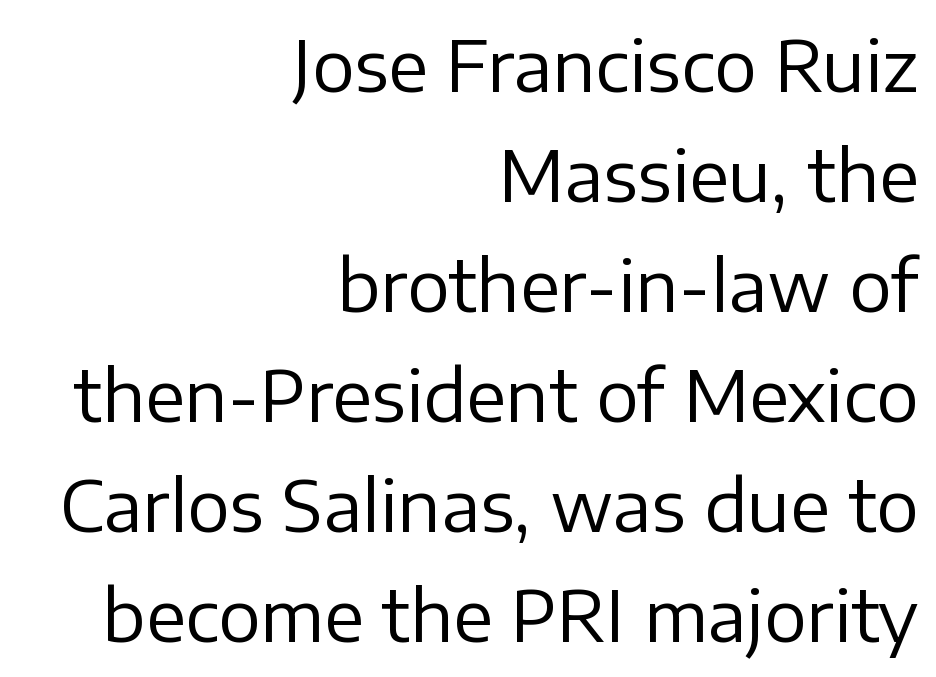
The image shows 71 px regular-weight sans-serif type, upright; set right-aligned, normal line spacing (1.55x), normal letter spacing, not underlined; low stroke contrast and a medium x-height.
